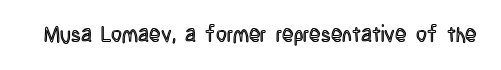
{"italic": "no", "underline": "no", "letter_spacing": "normal", "letter_spacing_em": 0.0, "glyph_px": 21}
